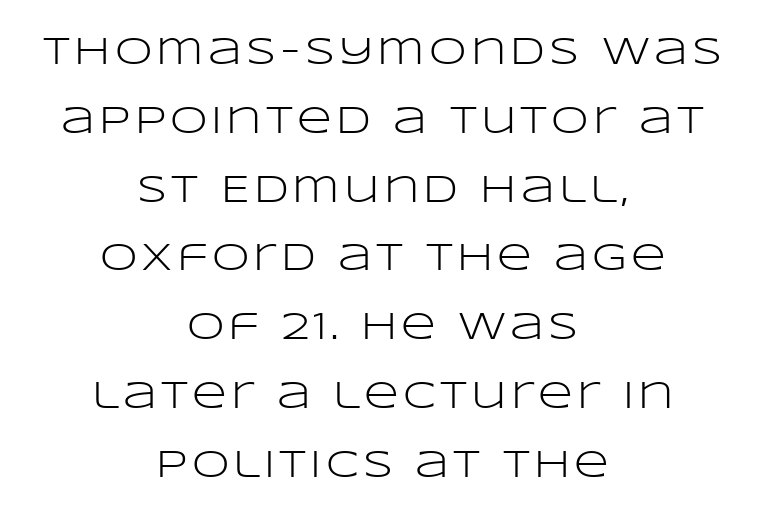
The image shows 38 px light, wide sans-serif type, upright; set centered, line spacing 1.81x, not underlined; low stroke contrast and a large x-height.
